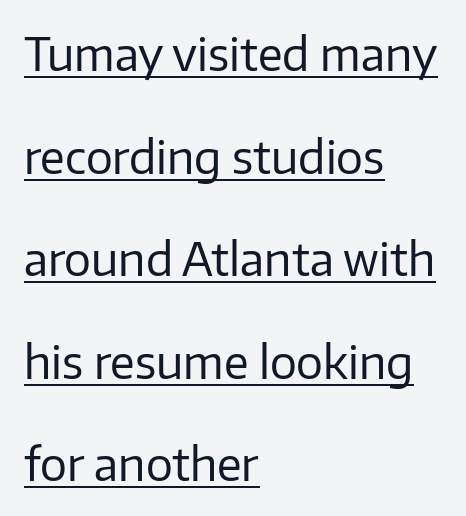
The image shows 45 px regular-weight sans-serif type, upright; set left-aligned, loose line spacing (2.28x), normal letter spacing, underlined; low stroke contrast and a medium x-height.
